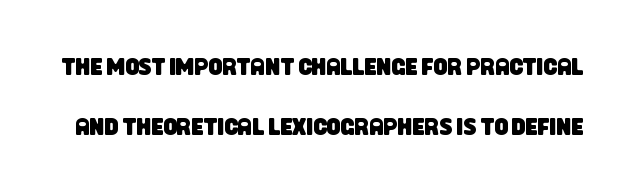
{"underline": "no", "line_spacing": "loose", "line_spacing_ratio": 2.48, "letter_spacing": "normal", "letter_spacing_em": 0.0, "glyph_px": 24}
